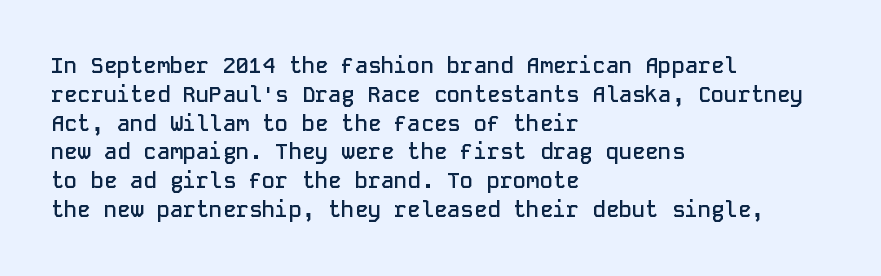
Q: Is the text bold? A: Semi-bold.
Q: Is the text italic (slanted)? A: No, it is upright.
Q: Is the text underlined? A: No.
Q: How is the paragraph aligned? A: Left-aligned.
Q: Is the spacing between letters normal or unusually wide? A: Normal.
Q: Is the spacing between lines tight, normal or loose? A: Normal.
